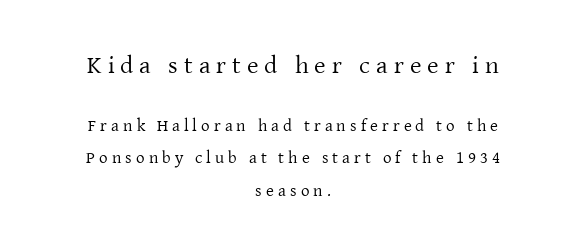
The image shows 25 px text type, upright; set centered, line spacing 1.89x, unusually wide letter spacing (+0.24 em), not underlined; the first (top) block is 1.47x larger.
